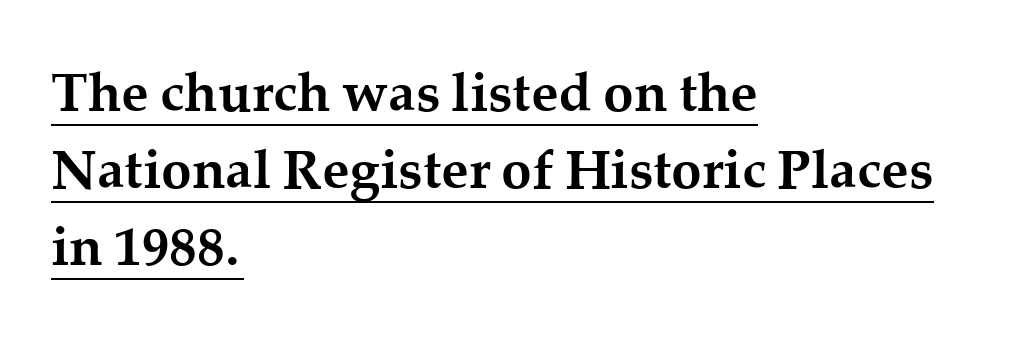
The image shows 55 px semibold serif type, upright; set left-aligned, normal line spacing (1.4x), normal letter spacing, underlined; medium stroke contrast and a medium x-height.
